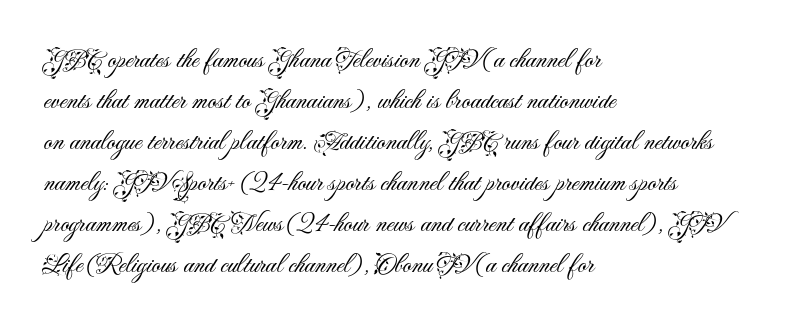
On a weight scale, this lands at 450 or below. The passage shown has conventional tracking throughout. A normal amount of white space separates one row of letters from the next. The rag falls on the right side of this text block.
